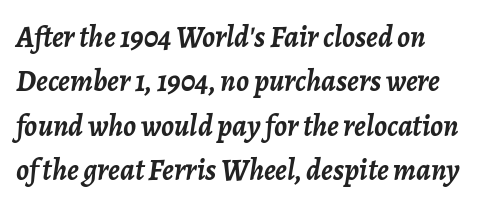
{"italic": "yes", "lean": "right", "slant_degrees": 7, "bold": "yes", "weight": "semibold", "width": "normal", "stroke_contrast": "low", "x_height": "medium", "monospaced": "no", "underline": "no", "line_spacing": "normal", "line_spacing_ratio": 1.48, "letter_spacing": "normal", "letter_spacing_em": 0.0, "glyph_px": 30}
